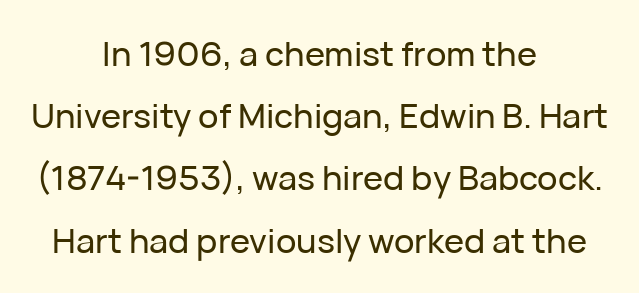
Style check: upright. The space beneath each line is pristine and unruled. The passage is arranged like a title page — every line centered. Proportional: the letters do not fall into vertical columns. The type family on display is of the sans-serif kind. This rendering leaves character spacing at its baseline value.
